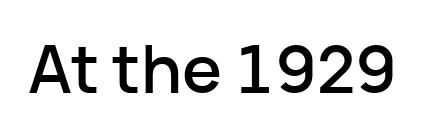
Each letter's strokes conclude bluntly, with no projecting serifs. Note the varied advance widths — an 'i' is clearly narrower than an 'm'. The rendering keeps characters at their native spacing. The space beneath each line is pristine and unruled.
